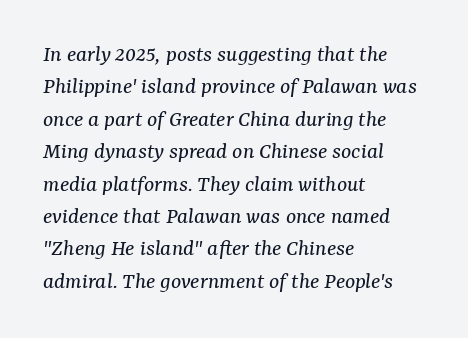
{"italic": "yes", "lean": "right", "slant_degrees": 7, "bold": "no", "underline": "no", "align": "left", "line_spacing": "normal", "line_spacing_ratio": 1.35, "letter_spacing": "normal", "letter_spacing_em": 0.0, "glyph_px": 24}
